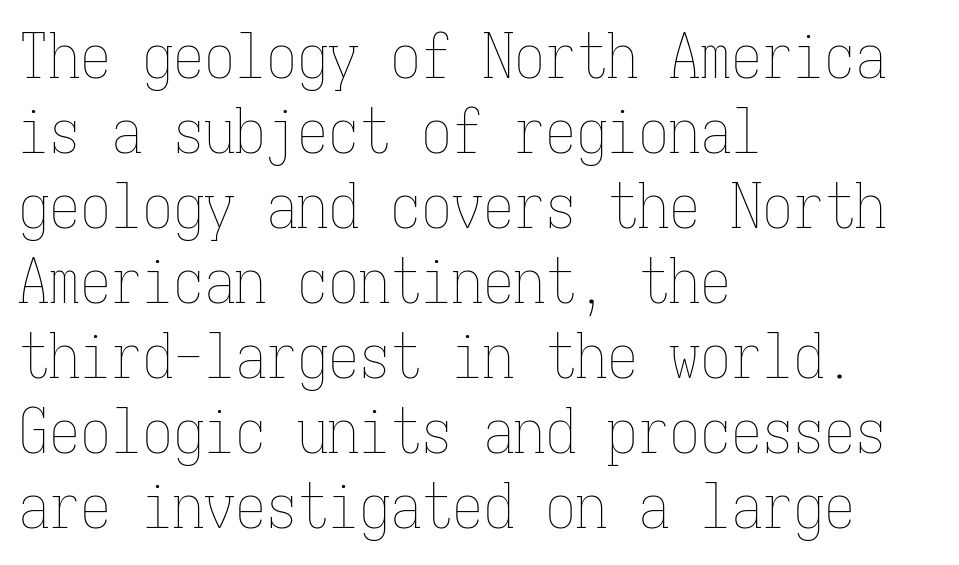
{"italic": "no", "bold": "no", "weight": "thin", "width": "condensed", "stroke_contrast": "low", "x_height": "medium", "monospaced": "yes", "underline": "no", "align": "left", "line_spacing_ratio": 1.21, "letter_spacing": "normal", "letter_spacing_em": 0.0, "glyph_px": 62}
